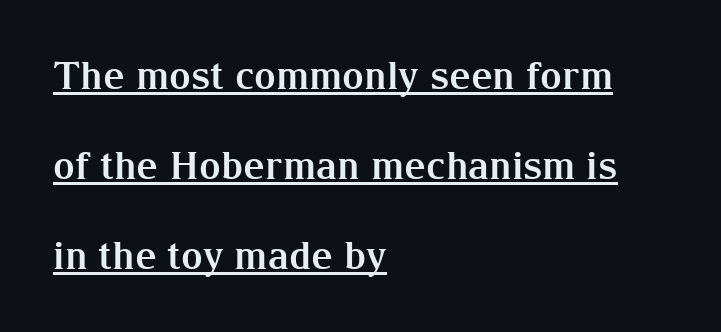
{"serif": "yes", "italic": "no", "bold": "yes", "weight": "bold", "width": "normal", "stroke_contrast": "medium", "x_height": "medium", "monospaced": "no", "underline": "yes", "align": "left", "line_spacing": "loose", "line_spacing_ratio": 2.37, "letter_spacing": "normal", "letter_spacing_em": 0.0, "glyph_px": 38}
